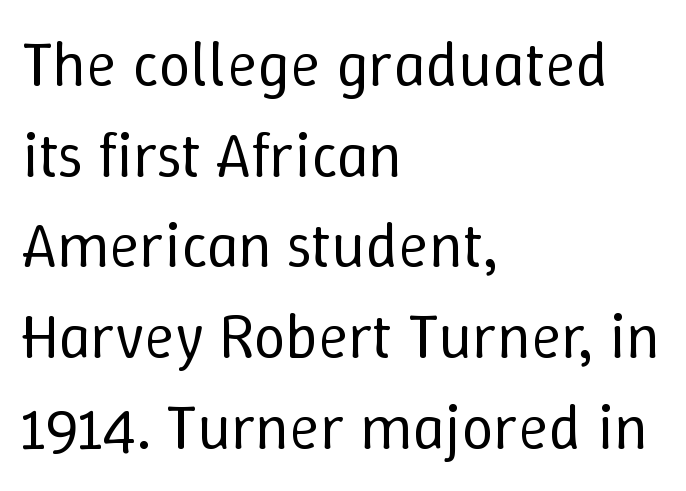
{"italic": "no", "bold": "no", "weight": "regular", "width": "normal", "stroke_contrast": "low", "x_height": "medium", "monospaced": "no", "underline": "no", "align": "left", "line_spacing": "normal", "line_spacing_ratio": 1.44, "letter_spacing": "normal", "letter_spacing_em": 0.0, "glyph_px": 63}
